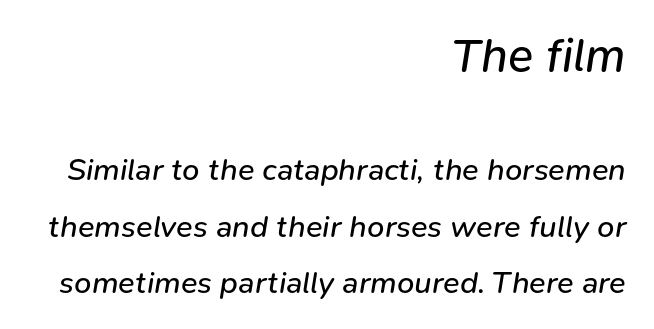
{"italic": "yes", "lean": "right", "slant_degrees": 9, "bold": "no", "weight": "regular", "width": "normal", "stroke_contrast": "low", "x_height": "medium", "monospaced": "no", "underline": "no", "align": "right", "line_spacing_ratio": 1.82, "letter_spacing": "normal", "letter_spacing_em": 0.0, "larger_block": "first", "size_ratio": 1.52, "glyph_px": 47}
